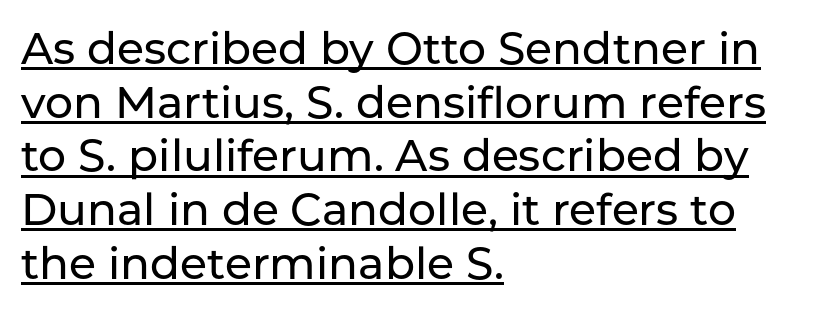
Compared with a centered layout, this one pins lines to the left instead. The passage shown is typed in a proportional face where columns would drift. Default kerning and tracking; the words read as compact shapes. In designer terms, the underline attribute is active on this setting. Look at the bottom of the vertical strokes: they stop flat, with no serifs.
